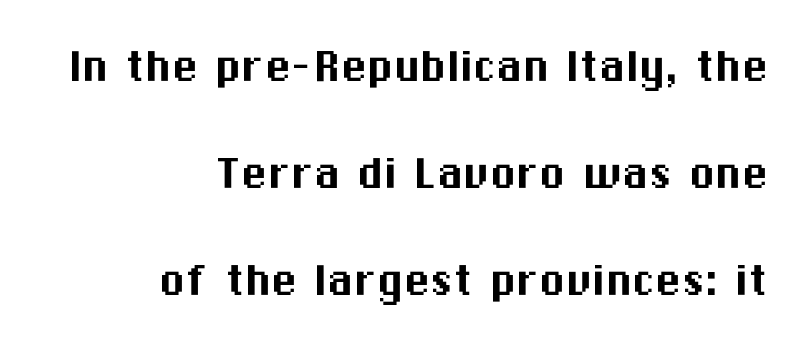
{"serif": "no", "italic": "no", "width": "normal", "stroke_contrast": "medium", "x_height": "medium", "monospaced": "no", "underline": "no", "align": "right", "line_spacing": "loose", "line_spacing_ratio": 2.02, "letter_spacing": "normal", "letter_spacing_em": 0.0, "glyph_px": 53}
